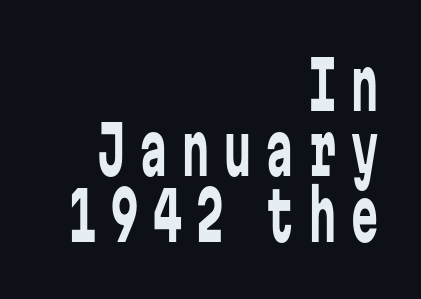
The image shows 68 px regular-weight, condensed sans-serif type, upright, monospaced; set right-aligned, tight line spacing (0.96x), unusually wide letter spacing (+0.22 em), not underlined; low stroke contrast and a medium x-height.
